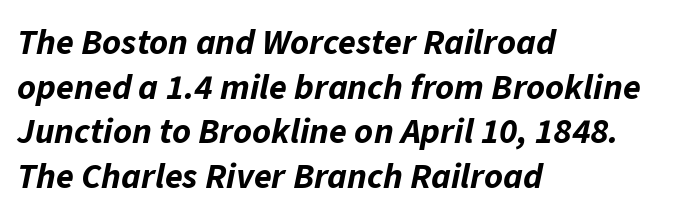
{"italic": "yes", "lean": "right", "slant_degrees": 11, "bold": "yes", "weight": "bold", "width": "normal", "stroke_contrast": "low", "x_height": "medium", "monospaced": "no", "underline": "no", "align": "left", "line_spacing_ratio": 1.24, "letter_spacing": "normal", "letter_spacing_em": 0.0, "glyph_px": 36}
